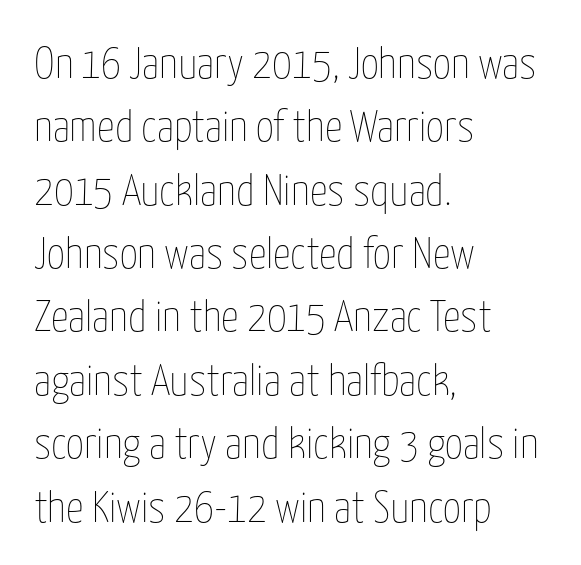
{"italic": "no", "bold": "no", "weight": "thin", "width": "condensed", "stroke_contrast": "low", "x_height": "medium", "monospaced": "no", "underline": "no", "align": "left", "line_spacing": "normal", "line_spacing_ratio": 1.44, "letter_spacing": "normal", "letter_spacing_em": 0.0, "glyph_px": 44}
